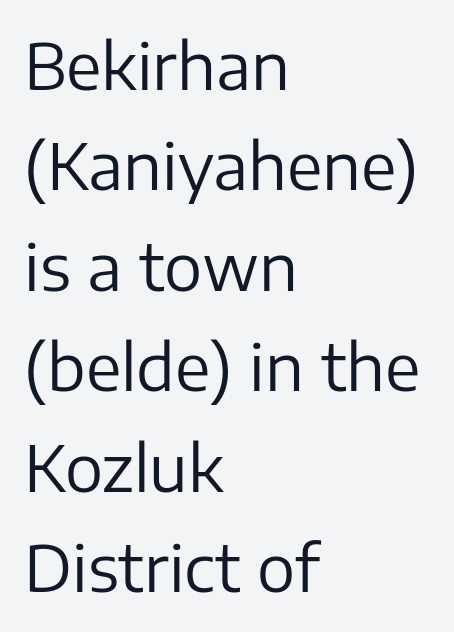
The image shows 64 px regular-weight sans-serif type, upright; set left-aligned, normal line spacing (1.57x), normal letter spacing, not underlined; low stroke contrast and a medium x-height.
